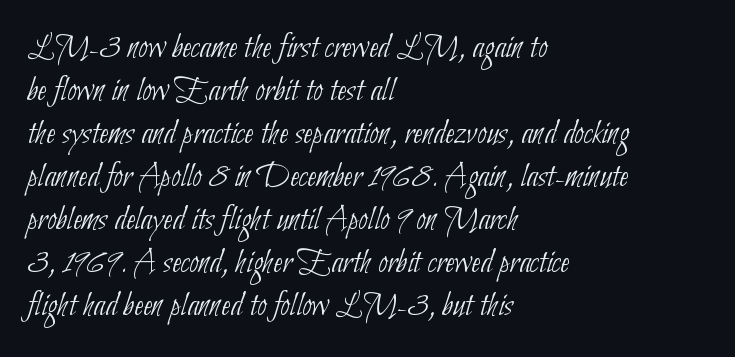
The glyphs in this specimen are sans serif. Reading down the block, your eye returns to a fixed left position each line. There is no visible air inserted between adjacent glyphs. Nothing heavy about these letters — not bold at all. Character widths vary here, with narrow letters taking less room than wide ones.
